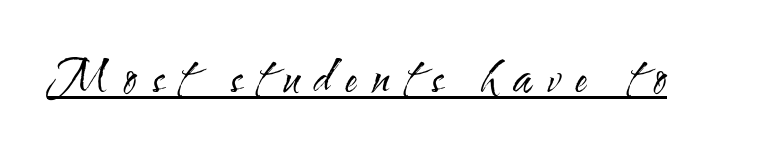
The passage shown is typed in a proportional face where columns would drift. The characters display no serif detailing; their extremities are plain. Weight: regular or lighter. The sample's only ornament is a line tracing under the words. The letterforms stand isolated, each surrounded by extra space.
